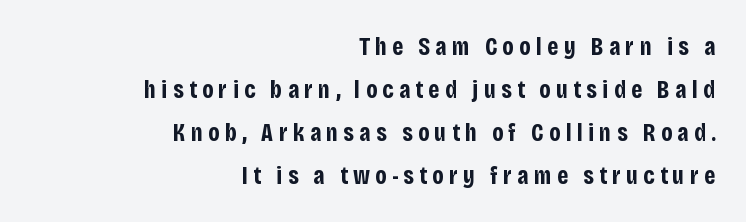
{"italic": "no", "bold": "yes", "underline": "no", "align": "right", "line_spacing_ratio": 1.72, "letter_spacing": "wide", "letter_spacing_em": 0.21, "glyph_px": 25}
